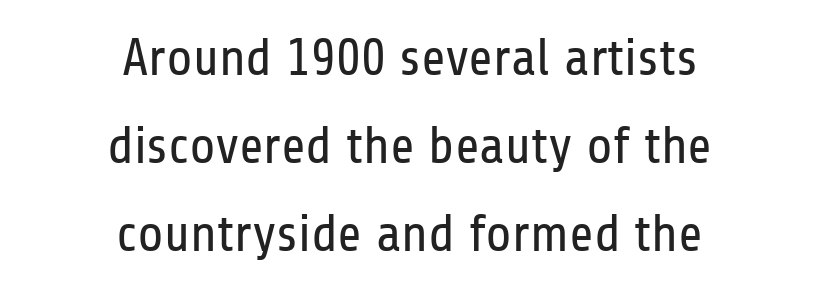
The letters sit at their default tracking, neither squeezed nor spread. Designer's note — italics off, roman on. The gap between lines stays unmarked. The line-height multiplier appears to be the usual default. Casual observation: everything's sitting right in the middle. A typesetter would call this proportional, since set widths differ per character.
